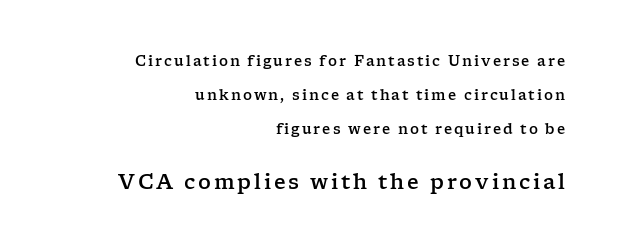
{"italic": "no", "underline": "no", "align": "right", "line_spacing": "loose", "line_spacing_ratio": 2.42, "larger_block": "second", "size_ratio": 1.43, "glyph_px": 20}
